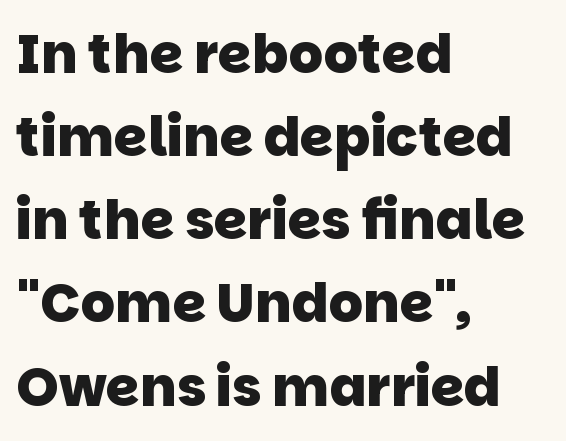
{"serif": "no", "bold": "yes", "weight": "heavy", "width": "normal", "stroke_contrast": "low", "x_height": "large", "monospaced": "no", "underline": "no", "align": "left", "line_spacing": "normal", "line_spacing_ratio": 1.54, "letter_spacing": "normal", "letter_spacing_em": 0.0, "glyph_px": 54}
